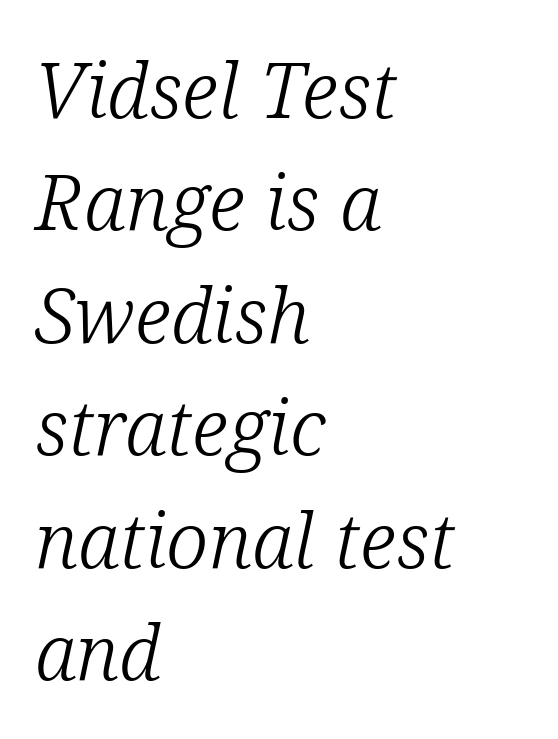
Q: Is the text bold? A: No.
Q: Is the text italic (slanted)? A: Yes, it leans right by about 12 degrees.
Q: Is the typeface a serif or a sans-serif typeface? A: Serif.
Q: Is the text underlined? A: No.
Q: How is the paragraph aligned? A: Left-aligned.
Q: Is the spacing between letters normal or unusually wide? A: Normal.
Q: Is the spacing between lines tight, normal or loose? A: Normal.
Q: Width (condensed, normal, or wide)? A: Normal.
Q: Stroke contrast? A: Low.
Q: x-height? A: Medium.
Q: Monospaced? A: No.
